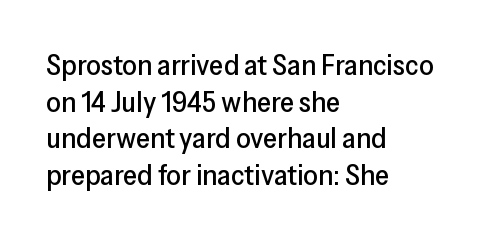
{"serif": "no", "italic": "no", "width": "normal", "stroke_contrast": "low", "x_height": "medium", "monospaced": "no", "underline": "no", "align": "left", "line_spacing": "normal", "line_spacing_ratio": 1.26, "letter_spacing": "normal", "letter_spacing_em": 0.0, "glyph_px": 29}
